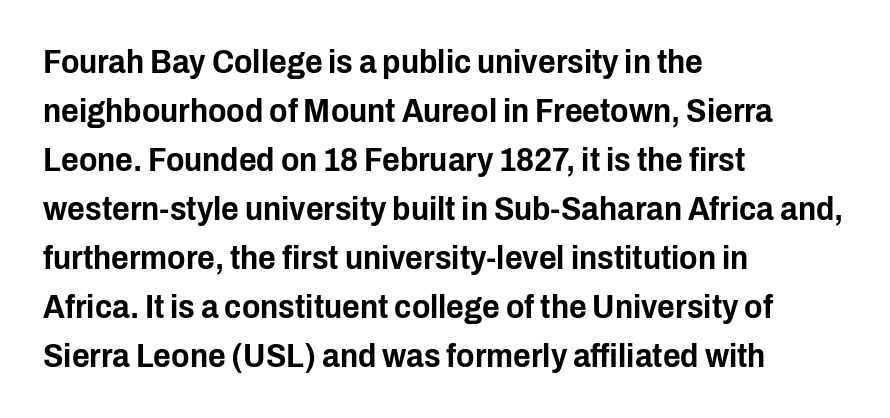
{"serif": "no", "italic": "no", "width": "condensed", "stroke_contrast": "low", "x_height": "medium", "monospaced": "no", "underline": "no", "align": "left", "line_spacing": "normal", "line_spacing_ratio": 1.44, "letter_spacing": "normal", "letter_spacing_em": 0.0, "glyph_px": 34}
